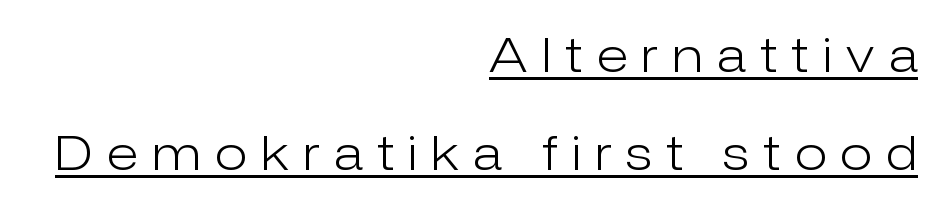
The image shows 47 px light sans-serif type, upright; set right-aligned, loose line spacing (2.09x), unusually wide letter spacing (+0.31 em), underlined; low stroke contrast and a medium x-height.
